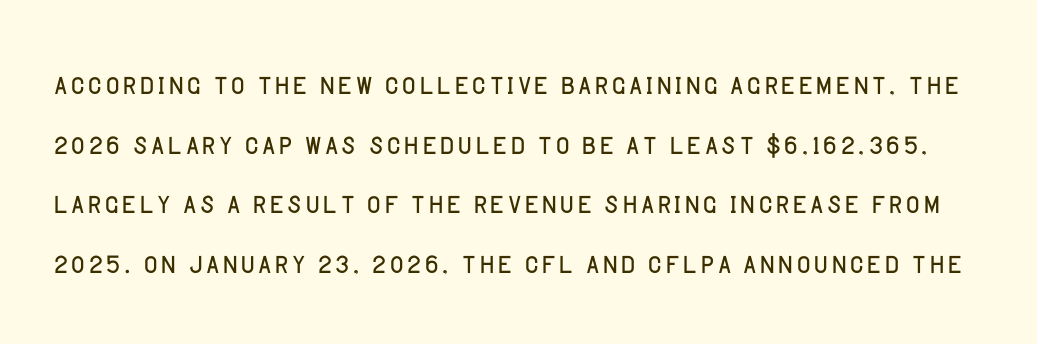
{"serif": "no", "italic": "no", "bold": "no", "weight": "light", "width": "normal", "stroke_contrast": "low", "x_height": "large", "monospaced": "no", "underline": "no", "line_spacing": "normal", "line_spacing_ratio": 1.57, "letter_spacing": "normal", "letter_spacing_em": 0.0, "glyph_px": 38}
